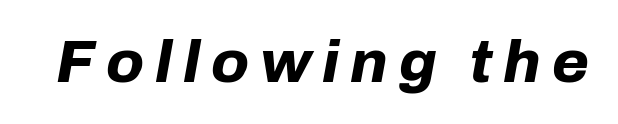
{"italic": "yes", "lean": "right", "slant_degrees": 10, "bold": "yes", "weight": "bold", "width": "normal", "stroke_contrast": "low", "x_height": "medium", "monospaced": "no", "underline": "no", "glyph_px": 60}
